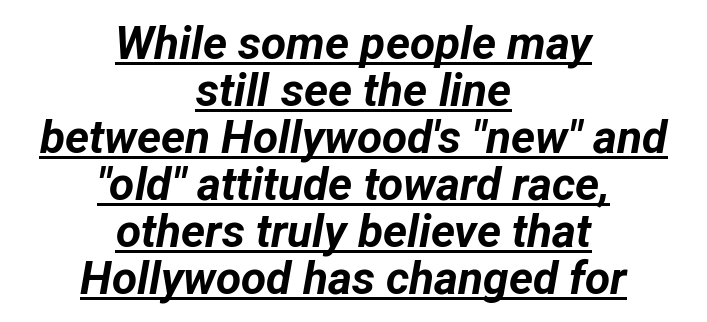
The block of text is dense from top to bottom, with scant space between rows. Does extra space separate the letters? No, they use regular spacing. Posture: slanted. You can see a thin bar hugging the bottom of the glyphs. Proportional: the letters do not fall into vertical columns.
